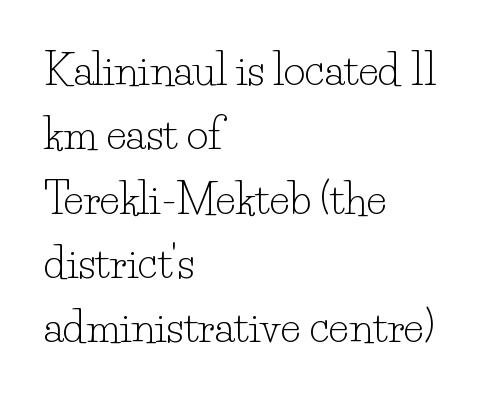
The image shows 42 px light serif type, upright; set left-aligned, normal line spacing (1.53x), normal letter spacing, not underlined; low stroke contrast and a small x-height.
